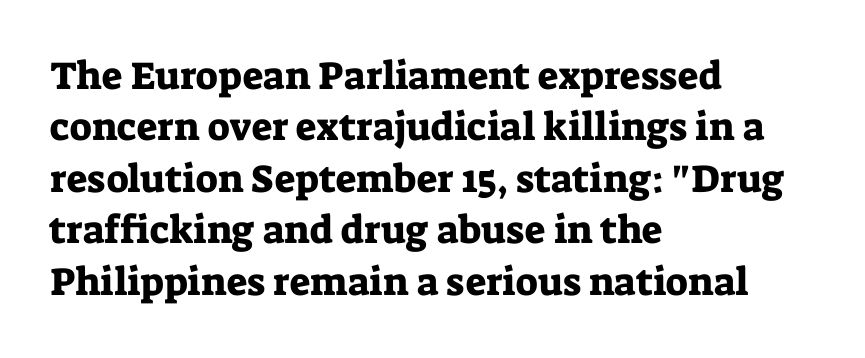
Q: Is the text italic (slanted)? A: No, it is upright.
Q: Is the typeface a serif or a sans-serif typeface? A: Serif.
Q: Is the text underlined? A: No.
Q: How is the paragraph aligned? A: Left-aligned.
Q: Is the spacing between letters normal or unusually wide? A: Normal.
Q: Is the spacing between lines tight, normal or loose? A: Normal.
Q: Width (condensed, normal, or wide)? A: Normal.
Q: Stroke contrast? A: Low.
Q: x-height? A: Medium.
Q: Monospaced? A: No.
